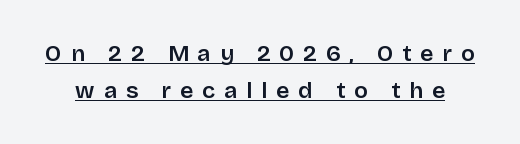
The image shows 23 px text type, upright; set normal line spacing (1.6x), unusually wide letter spacing (+0.39 em), underlined.
